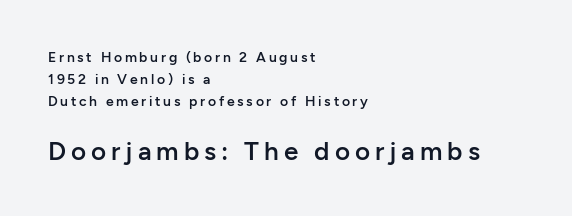
The image shows 26 px text type, upright; set left-aligned, normal line spacing (1.58x), not underlined; the second (bottom) block is 1.86x larger.
